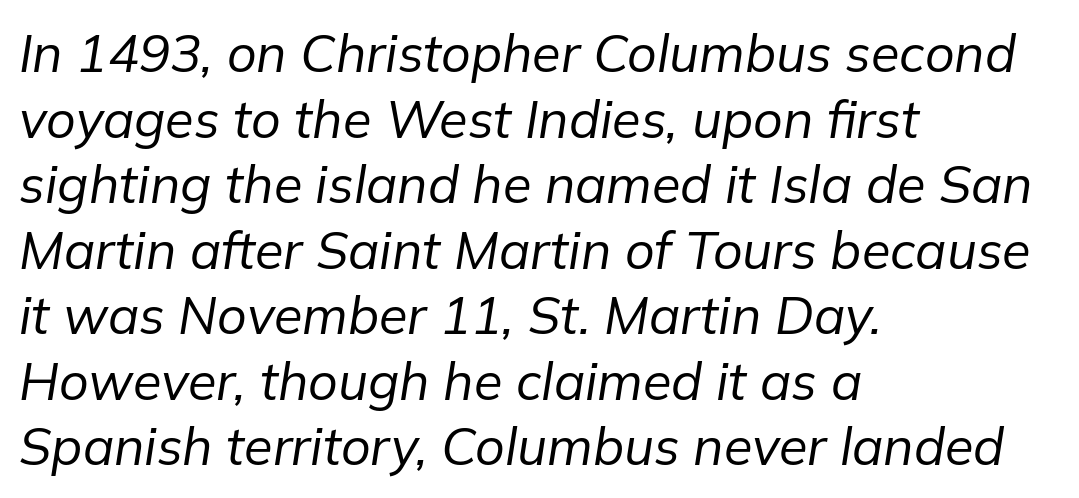
The image shows 52 px regular-weight type, italic (leaning right); set left-aligned, normal line spacing (1.26x), normal letter spacing, not underlined; low stroke contrast and a medium x-height.
